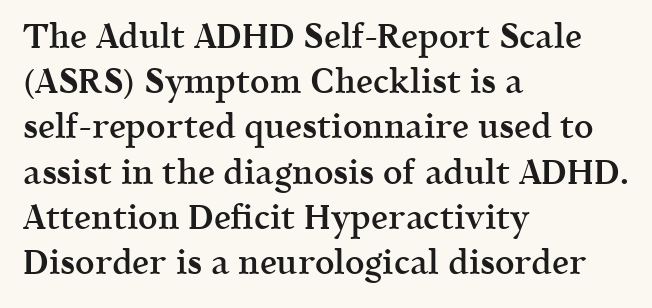
The image shows 34 px semibold serif type, upright; set left-aligned, normal line spacing (1.33x), normal letter spacing, not underlined; a medium x-height.
